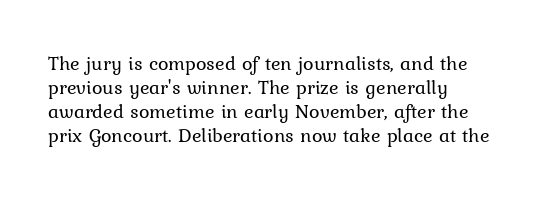
The image shows 20 px text type, upright; set left-aligned, line spacing 1.2x, normal letter spacing, not underlined.
